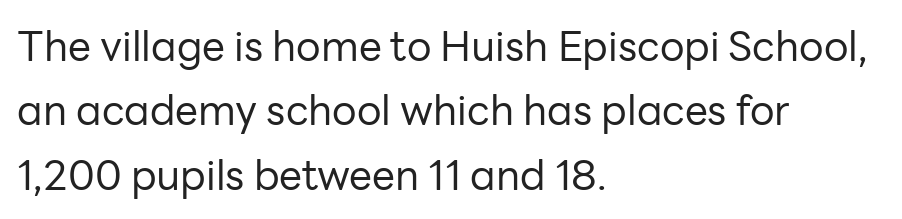
Font category for this specimen: sans-serif. The weight tops out at a normal text grade. Notice how the passage keeps a crisp vertical edge on the left only. Italic? Not at all — the glyphs are vertical. Interline gaps are of average width in this sample.
